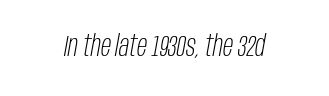
The image shows 30 px light, condensed type, italic (leaning right); set normal letter spacing, not underlined; low stroke contrast and a large x-height.
